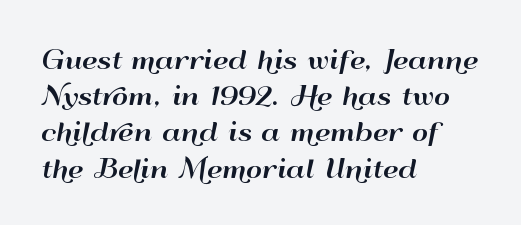
{"underline": "no", "align": "left", "line_spacing": "normal", "line_spacing_ratio": 1.45, "letter_spacing": "normal", "letter_spacing_em": 0.0, "glyph_px": 25}
